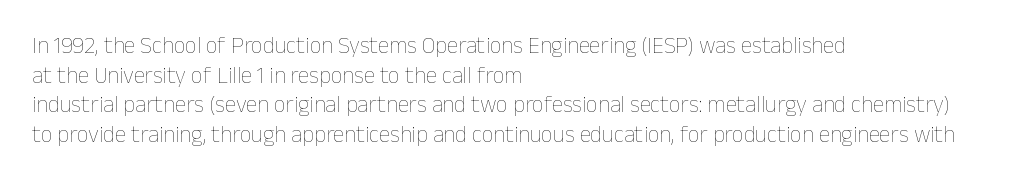
The image shows 23 px text type, upright; set left-aligned, normal line spacing (1.29x), normal letter spacing, not underlined.
